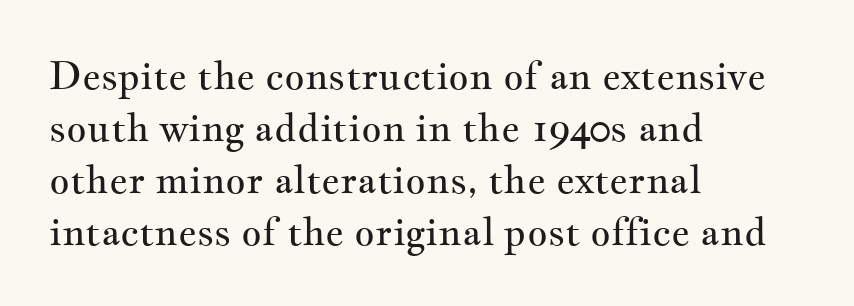
Characters remain perfectly vertical along every line. The rendering uses natural spacing where letterforms have individual widths. Font category for this specimen: serif. Quick note: interline space is typical.
